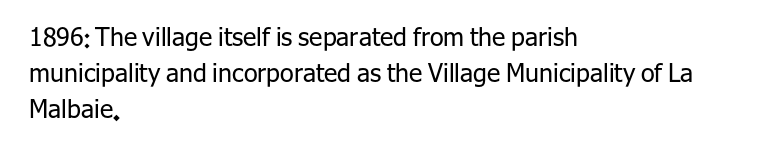
The image shows 25 px text type, upright; set left-aligned, normal line spacing (1.45x), normal letter spacing, not underlined.
